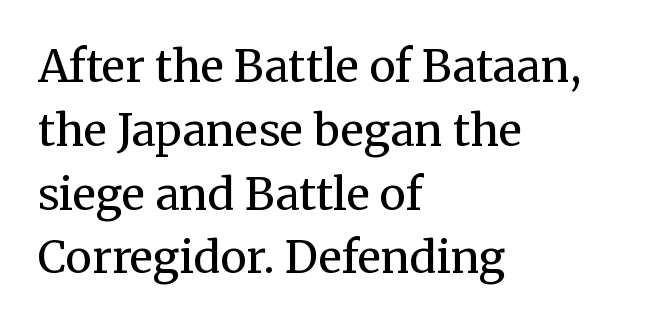
Does the type have serifs? Yes, each stem ends in a small foot. Honestly, there is no underline to notice here at all. The lettering stays uniformly vertical, giving the passage a roman look. The typesetting does not lean heavy: it is not bold.
